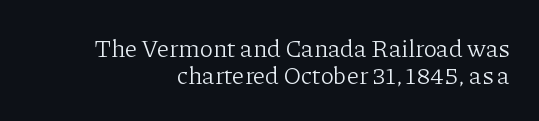
The image shows 25 px text type, upright; set right-aligned, tight line spacing (1.07x), normal letter spacing, not underlined.
